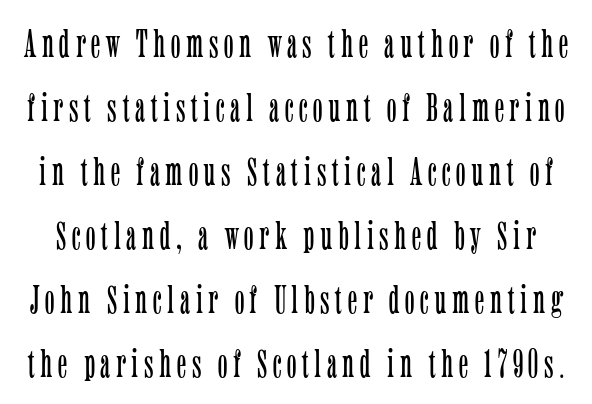
Q: Is the text bold? A: No.
Q: Is the text italic (slanted)? A: No, it is upright.
Q: Is the typeface a serif or a sans-serif typeface? A: Serif.
Q: Is the text underlined? A: No.
Q: Is the spacing between lines tight, normal or loose? A: Normal.
Q: Width (condensed, normal, or wide)? A: Condensed.
Q: Stroke contrast? A: Low.
Q: x-height? A: Medium.
Q: Monospaced? A: No.
